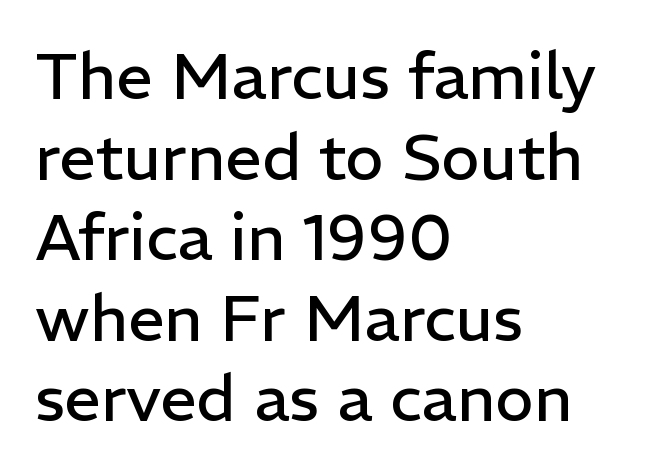
Q: Is the text bold? A: No.
Q: Is the text italic (slanted)? A: No, it is upright.
Q: Is the typeface a serif or a sans-serif typeface? A: Sans-serif.
Q: Is the text underlined? A: No.
Q: How is the paragraph aligned? A: Left-aligned.
Q: Is the spacing between letters normal or unusually wide? A: Normal.
Q: Width (condensed, normal, or wide)? A: Normal.
Q: Stroke contrast? A: Low.
Q: x-height? A: Medium.
Q: Monospaced? A: No.
